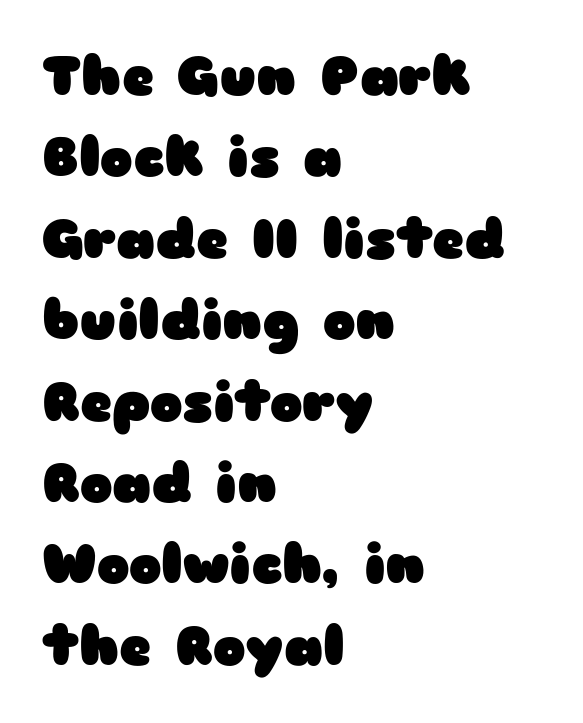
Does the leading feel generous? No, just average. The letters advance in unequal steps, a hallmark of proportional type. Check where the strokes stop: nothing finishes them off — pure sans. The paragraph shown leans on its left margin. The face used here is rendered with its standard letterfit.
